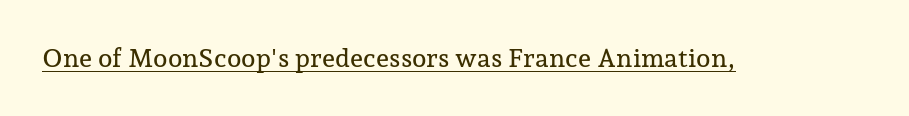
{"italic": "no", "underline": "yes", "letter_spacing": "normal", "letter_spacing_em": 0.0, "glyph_px": 26}
